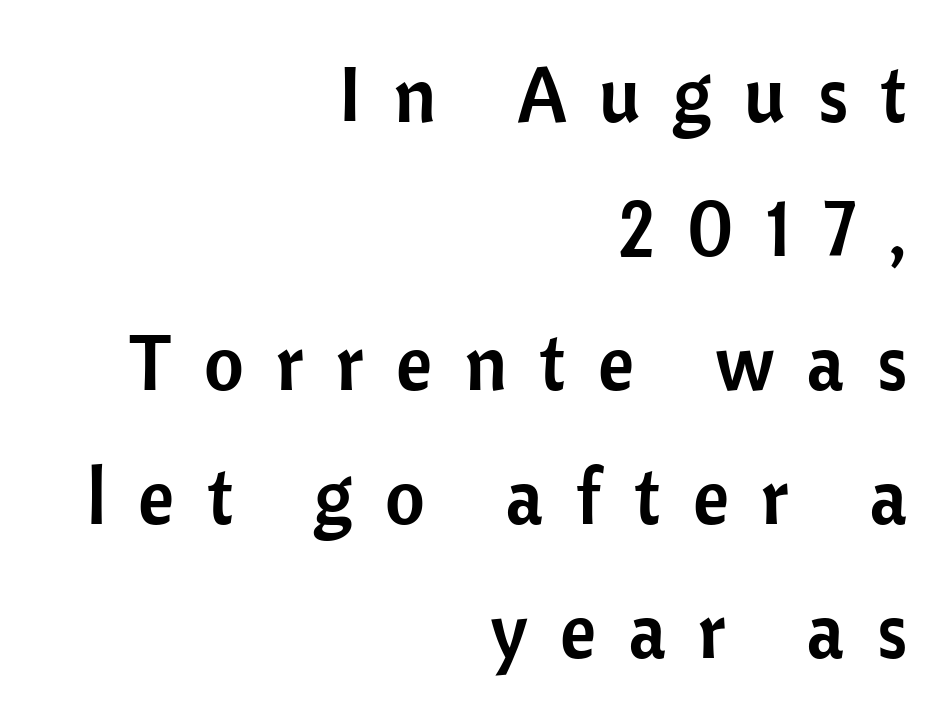
{"serif": "no", "italic": "no", "width": "normal", "stroke_contrast": "low", "x_height": "medium", "monospaced": "no", "underline": "no", "align": "right", "line_spacing_ratio": 1.74, "letter_spacing": "wide", "letter_spacing_em": 0.42, "glyph_px": 77}
